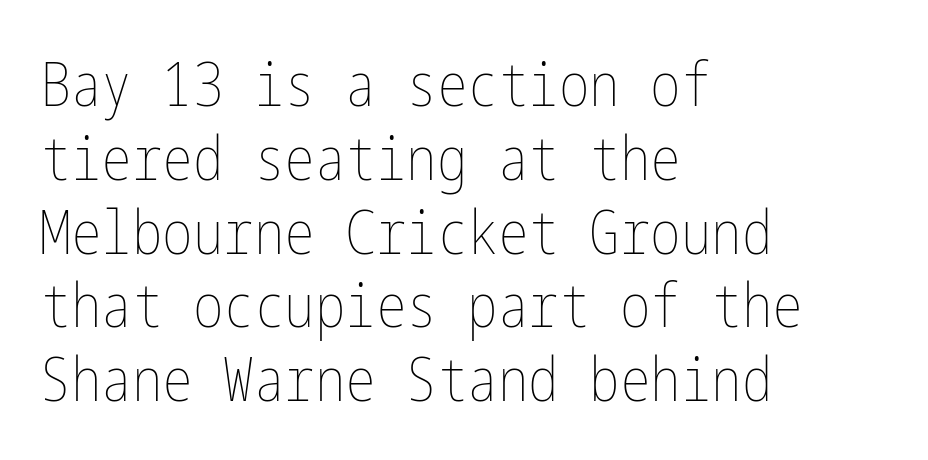
{"italic": "no", "bold": "no", "weight": "thin", "width": "condensed", "stroke_contrast": "low", "x_height": "medium", "underline": "no", "align": "left", "line_spacing_ratio": 1.21, "letter_spacing": "normal", "letter_spacing_em": 0.0, "glyph_px": 61}
